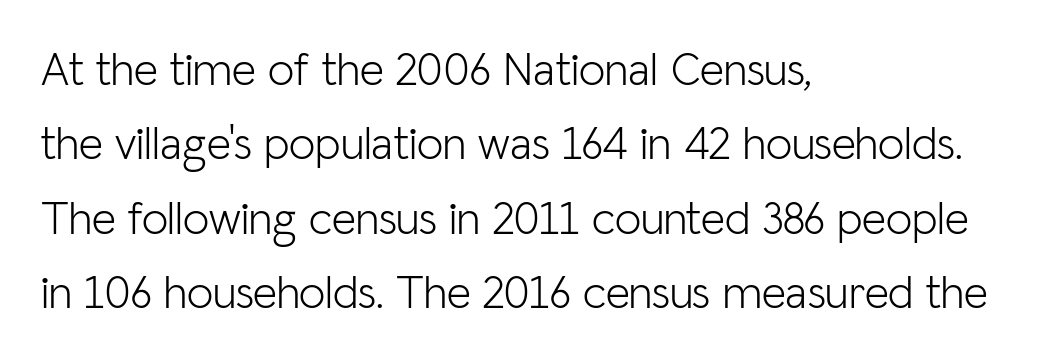
The image shows 47 px light sans-serif type, upright; set left-aligned, normal line spacing (1.58x), normal letter spacing, not underlined; low stroke contrast and a medium x-height.
